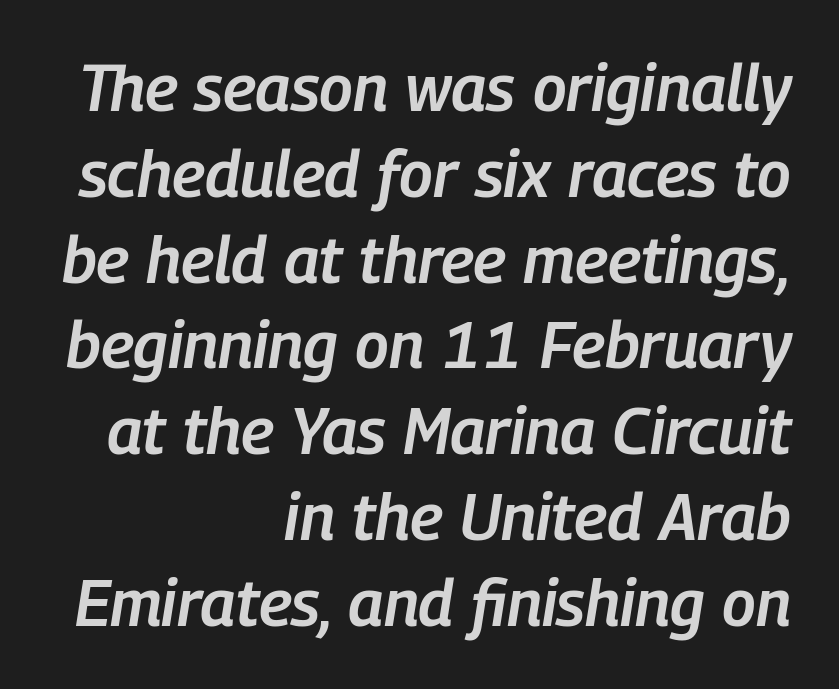
The image shows 65 px semibold, condensed type, italic (leaning right); set right-aligned, normal line spacing (1.32x), normal letter spacing, not underlined; low stroke contrast and a medium x-height.
